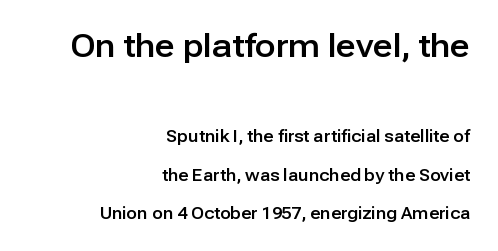
If you drew a ruler down the right edge, every line would touch it. Whoever set this chose breathing room over compactness in the vertical rhythm. Between these two stacked blocks, the higher one wins on size. Rule under the text: the space is simply empty.
